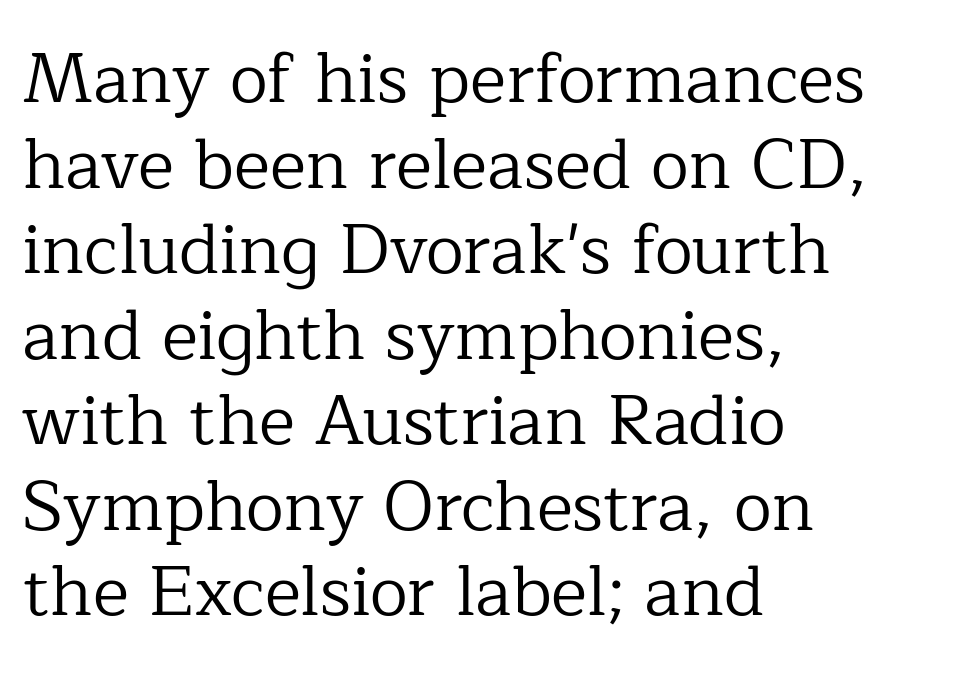
Q: Is the text bold? A: No.
Q: Is the text italic (slanted)? A: No, it is upright.
Q: Is the typeface a serif or a sans-serif typeface? A: Serif.
Q: Is the text underlined? A: No.
Q: How is the paragraph aligned? A: Left-aligned.
Q: Is the spacing between letters normal or unusually wide? A: Normal.
Q: Width (condensed, normal, or wide)? A: Normal.
Q: Stroke contrast? A: Low.
Q: x-height? A: Medium.
Q: Monospaced? A: No.
